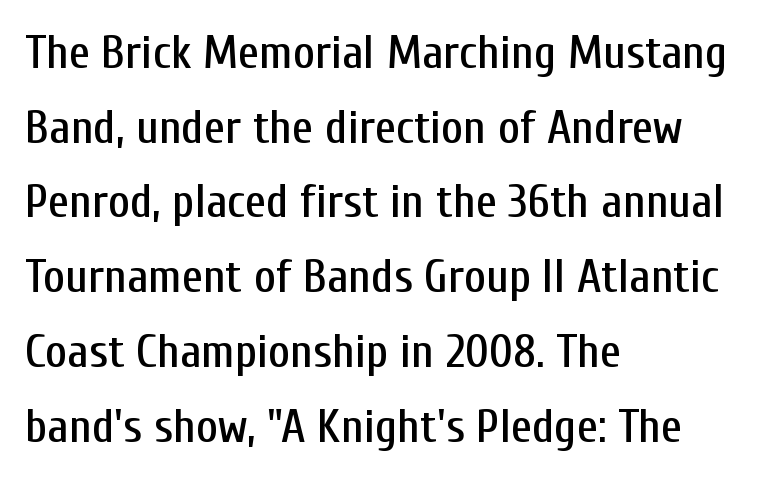
All the whitespace from short lines collects on the right. The type sits square on the baseline with zero lean. These lines keep a tight, regular rhythm from letter to letter. Descenders hang freely into open space.
